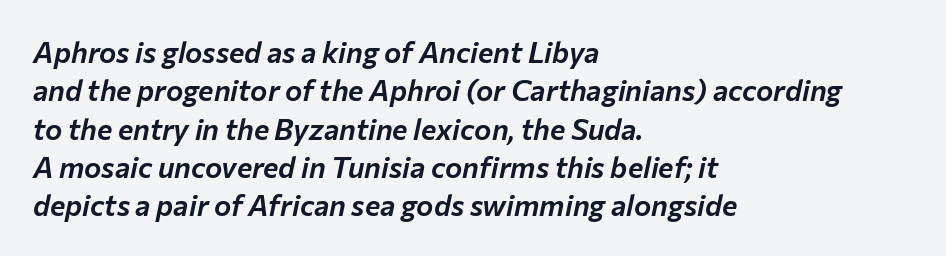
A typesetter would call this proportional, since set widths differ per character. The zone under the glyphs is completely vacant. This block has exactly the height ordinary leading produces. The lines in this sample share a left origin and differ only in where they stop. The axis of the letterforms is tilted away from vertical. Each word holds together tightly as a unit, with standard inter-letter gaps.
